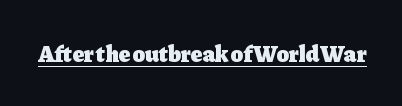
The image shows 23 px bold type, upright; set normal letter spacing, underlined.
